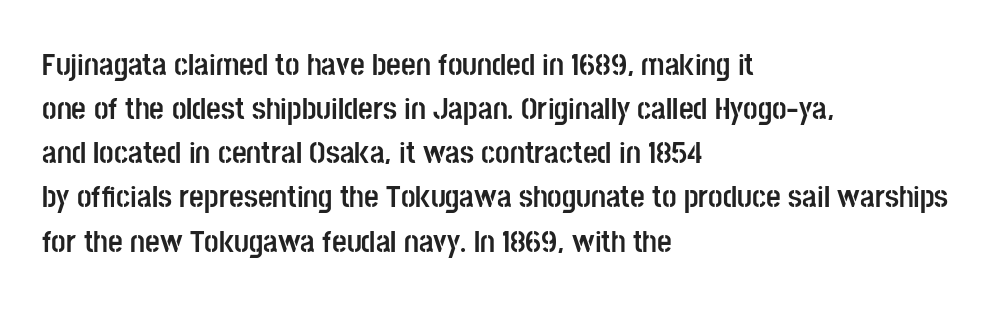
Where is the straight margin? On the left. Ascenders rise straight up at ninety degrees. You could not count columns in this text — the font is proportionally spaced. Summary of weight: heavy, a full bold. This sample uses a sans-serif face.
